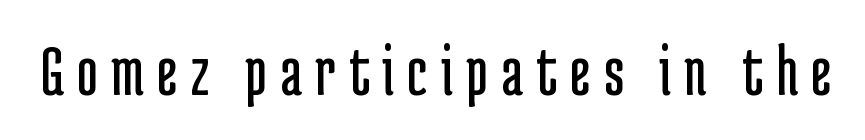
Q: Is the text bold? A: No.
Q: Is the text italic (slanted)? A: No, it is upright.
Q: Is the typeface a serif or a sans-serif typeface? A: Sans-serif.
Q: Is the text underlined? A: No.
Q: Width (condensed, normal, or wide)? A: Condensed.
Q: Stroke contrast? A: Low.
Q: x-height? A: Medium.
Q: Monospaced? A: No.
